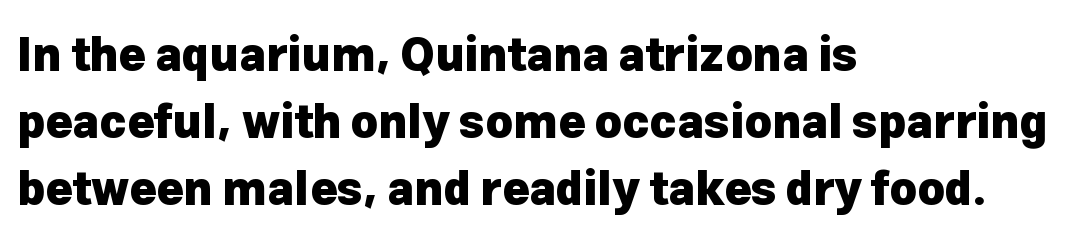
A dark, heavy texture on the line: the type is bold. The ragged edge is on the right, which tells us the setting is flush left. In terms of letterspacing, this is plain default setting. The rendering shows plain stroke endings on the letterforms — a sans-serif design.
